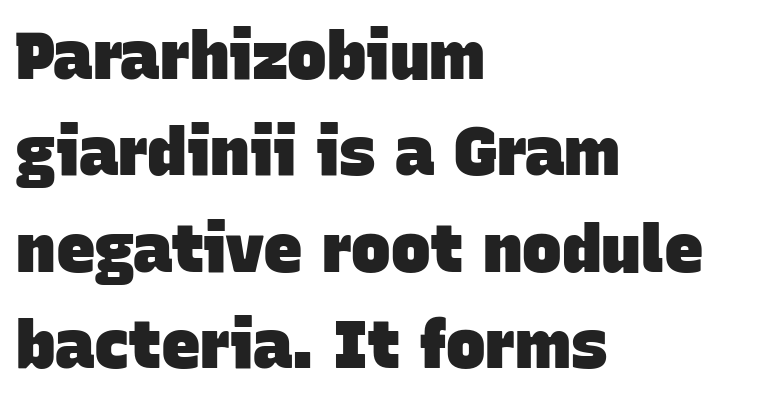
The image shows 66 px heavy sans-serif type; set left-aligned, normal line spacing (1.46x), normal letter spacing, not underlined; low stroke contrast and a large x-height.
